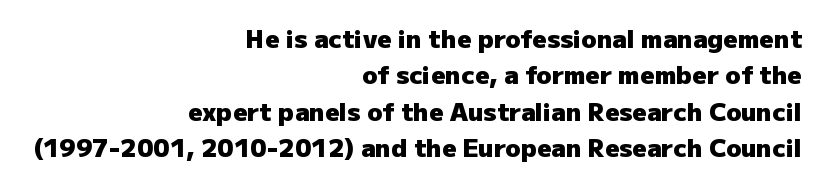
{"italic": "no", "bold": "yes", "underline": "no", "align": "right", "line_spacing": "normal", "line_spacing_ratio": 1.46, "letter_spacing": "normal", "letter_spacing_em": 0.0, "glyph_px": 25}
